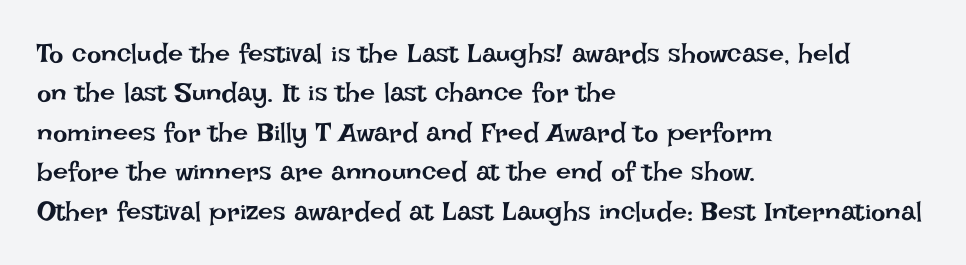
{"italic": "no", "bold": "no", "underline": "no", "align": "left", "line_spacing": "normal", "line_spacing_ratio": 1.46, "letter_spacing": "normal", "letter_spacing_em": 0.0, "glyph_px": 27}
